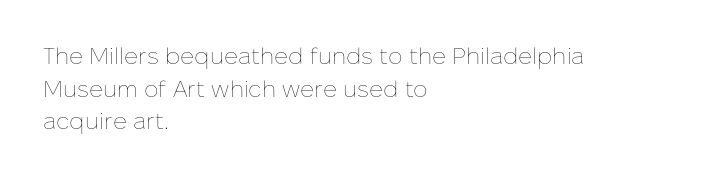
Q: Is the text bold? A: No.
Q: Is the text italic (slanted)? A: No, it is upright.
Q: Is the text underlined? A: No.
Q: How is the paragraph aligned? A: Left-aligned.
Q: Is the spacing between letters normal or unusually wide? A: Normal.
Q: Is the spacing between lines tight, normal or loose? A: Normal.
